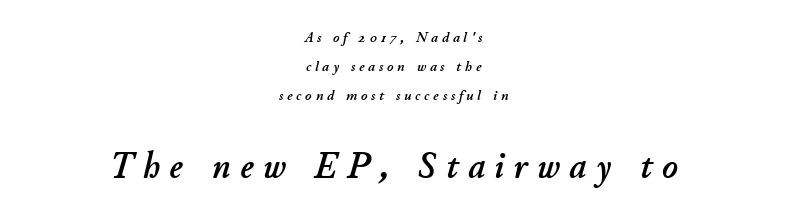
The image shows 37 px text type, italic (leaning right); set centered, loose line spacing (1.95x), unusually wide letter spacing (+0.26 em), not underlined; the second (bottom) block is 2.47x larger; low stroke contrast and a small x-height.
